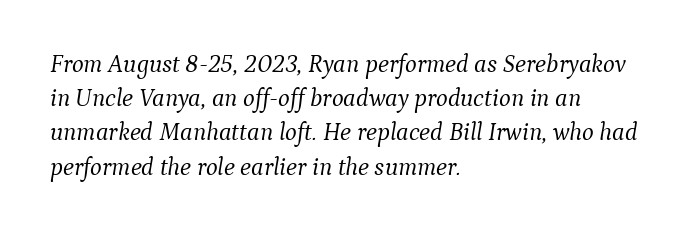
Q: Is the text bold? A: No.
Q: Is the text italic (slanted)? A: Yes, it leans right by about 9 degrees.
Q: Is the text underlined? A: No.
Q: How is the paragraph aligned? A: Left-aligned.
Q: Is the spacing between letters normal or unusually wide? A: Normal.
Q: Is the spacing between lines tight, normal or loose? A: Normal.
